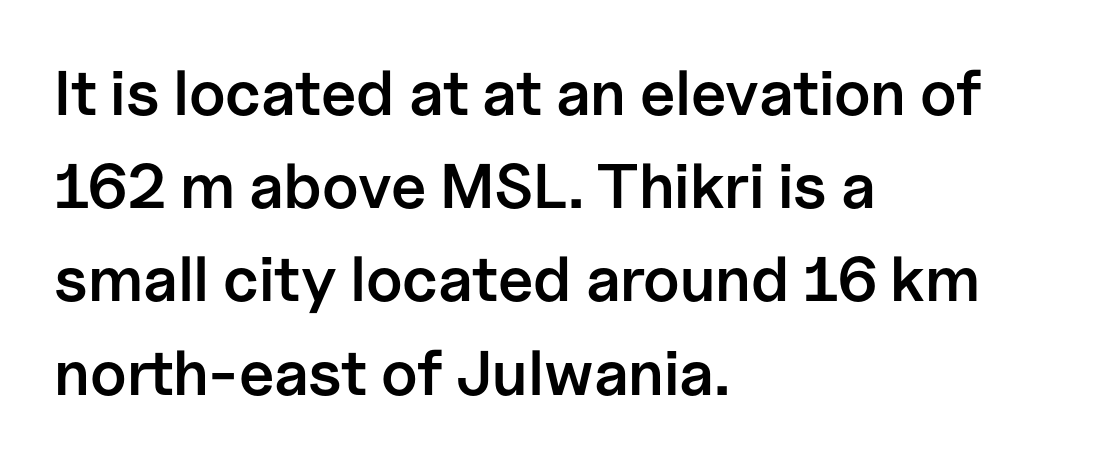
{"serif": "no", "italic": "no", "bold": "semi", "weight": "semibold", "width": "normal", "stroke_contrast": "low", "x_height": "medium", "monospaced": "no", "underline": "no", "align": "left", "line_spacing": "normal", "line_spacing_ratio": 1.48, "letter_spacing": "normal", "letter_spacing_em": 0.0, "glyph_px": 63}
